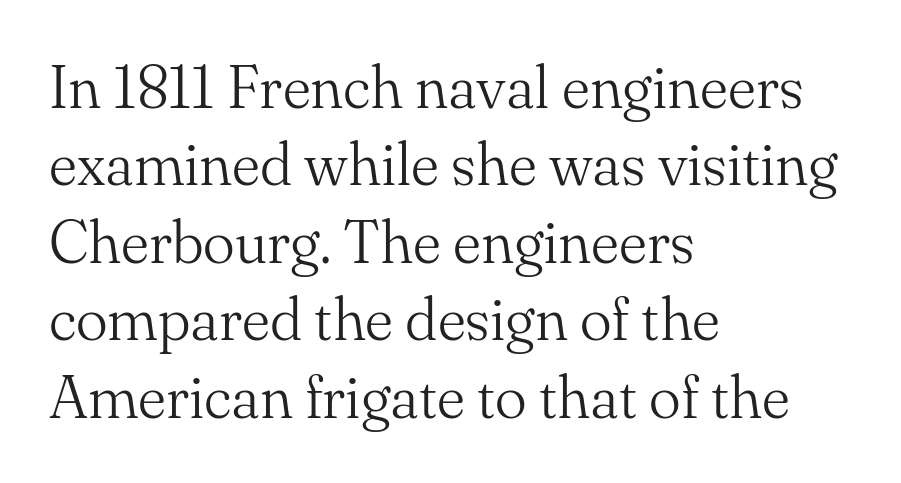
{"serif": "yes", "italic": "no", "bold": "no", "weight": "light", "width": "normal", "stroke_contrast": "medium", "x_height": "small", "monospaced": "no", "underline": "no", "align": "left", "line_spacing": "normal", "line_spacing_ratio": 1.29, "letter_spacing": "normal", "letter_spacing_em": 0.0, "glyph_px": 60}
